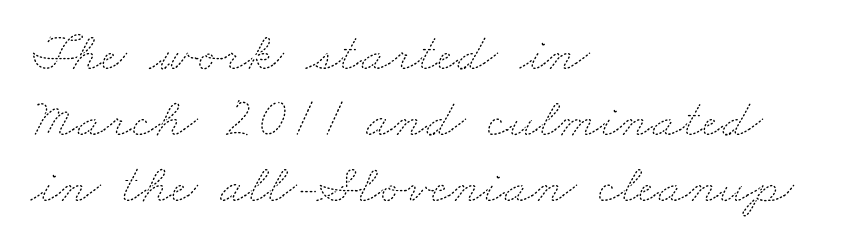
The image shows 56 px thin, wide type; set left-aligned, line spacing 1.18x, normal letter spacing, not underlined; medium stroke contrast and a small x-height.
